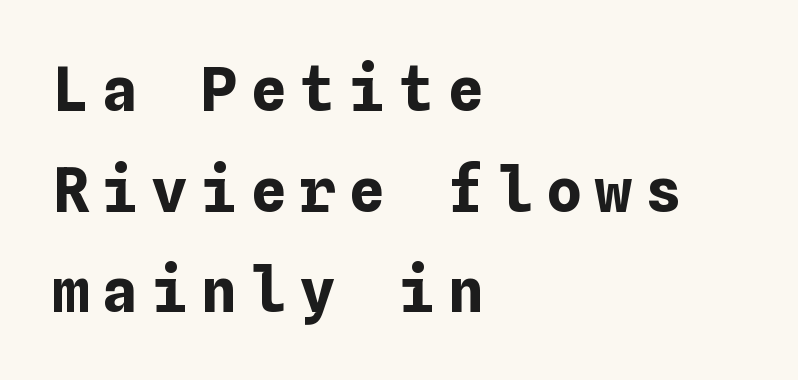
Whoever set this chose a conventional vertical rhythm. Students, this is bold: see how much ink each stroke carries. Someone cranked the tracking dial way up on this one. The paragraph shown leans on its left margin. The specimen reads as upright at a glance.
